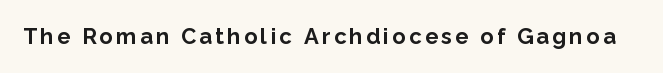
Weight check: bold — yes, fully. Rule under the text: the space is simply empty. Quick note: not italic, upright.
